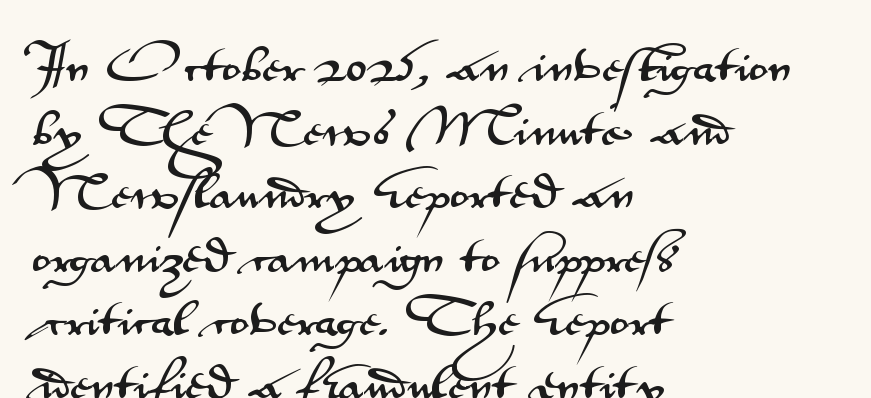
The passage shown is not underscored anywhere. Teacher's note: observe the even left margin — that is flush-left alignment. This rendering leaves character spacing at its baseline value.
